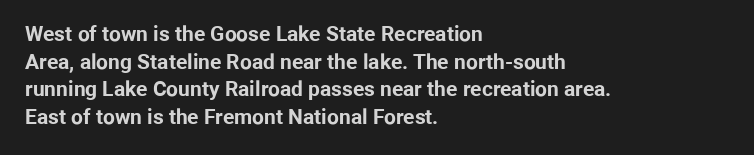
Normally led — the rows are evenly, conventionally spaced. Caption: standard tracking, unaltered. Check the space under the baseline: it is left empty. This sample is left-justified, so line endings fall wherever the words run out. These lines were composed using upright roman letters.
